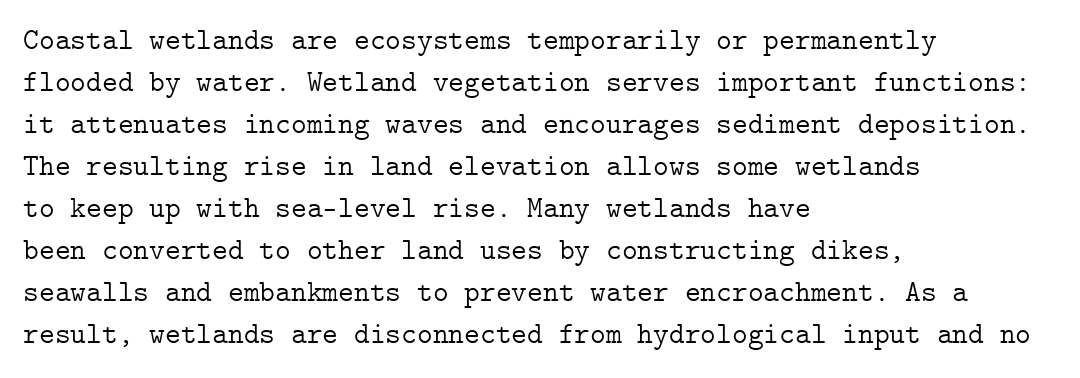
The text was rendered using a seriffed face with decorative stroke endings. The paragraph has a hard left edge and a soft right edge. The face looks like a standard text weight, possibly lighter. Lines of text with bare space underneath. Short note: letters normally spaced.
